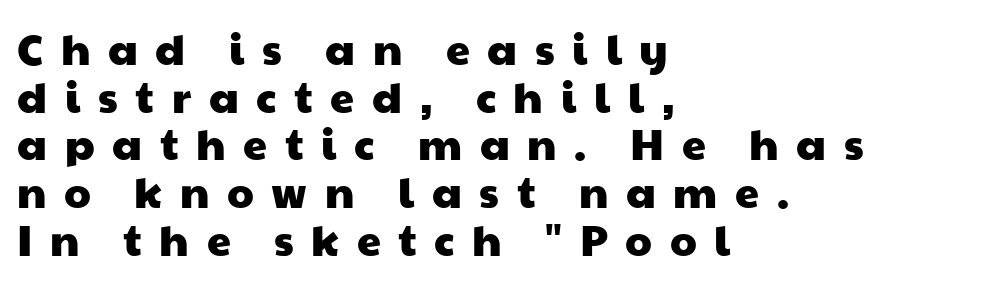
{"serif": "no", "width": "wide", "stroke_contrast": "low", "x_height": "medium", "monospaced": "no", "underline": "no", "align": "left", "line_spacing": "tight", "line_spacing_ratio": 1.11, "letter_spacing": "wide", "letter_spacing_em": 0.41, "glyph_px": 43}
